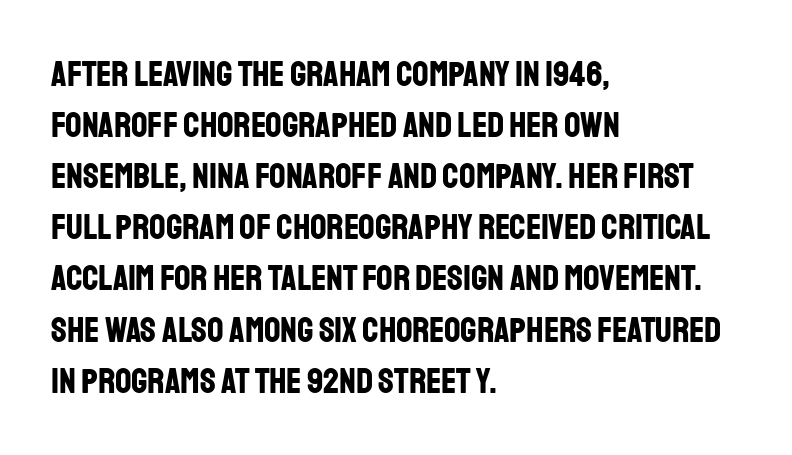
Q: Is the text bold? A: Yes.
Q: Is the text italic (slanted)? A: No, it is upright.
Q: Is the typeface a serif or a sans-serif typeface? A: Sans-serif.
Q: Is the text underlined? A: No.
Q: How is the paragraph aligned? A: Left-aligned.
Q: Is the spacing between letters normal or unusually wide? A: Normal.
Q: Is the spacing between lines tight, normal or loose? A: Normal.
Q: Width (condensed, normal, or wide)? A: Condensed.
Q: Stroke contrast? A: Low.
Q: x-height? A: Large.
Q: Monospaced? A: No.
